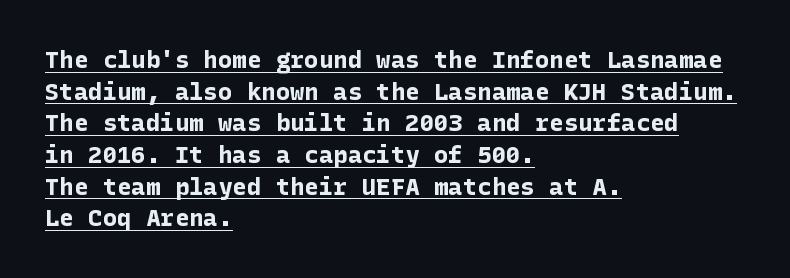
{"italic": "no", "bold": "yes", "underline": "yes", "align": "left", "line_spacing": "normal", "line_spacing_ratio": 1.32, "letter_spacing": "normal", "letter_spacing_em": 0.0, "glyph_px": 24}
